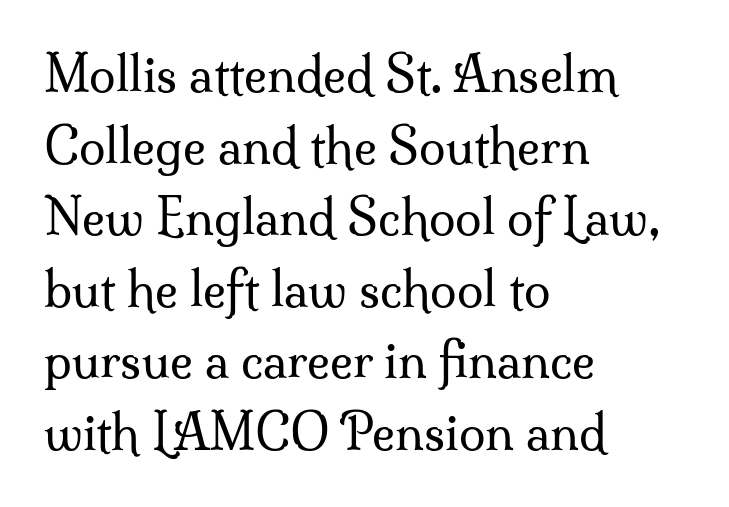
Q: Is the text bold? A: No.
Q: Is the text italic (slanted)? A: No, it is upright.
Q: Is the typeface a serif or a sans-serif typeface? A: Serif.
Q: Is the text underlined? A: No.
Q: How is the paragraph aligned? A: Left-aligned.
Q: Is the spacing between letters normal or unusually wide? A: Normal.
Q: Is the spacing between lines tight, normal or loose? A: Normal.
Q: Width (condensed, normal, or wide)? A: Normal.
Q: Stroke contrast? A: Medium.
Q: x-height? A: Small.
Q: Monospaced? A: No.
